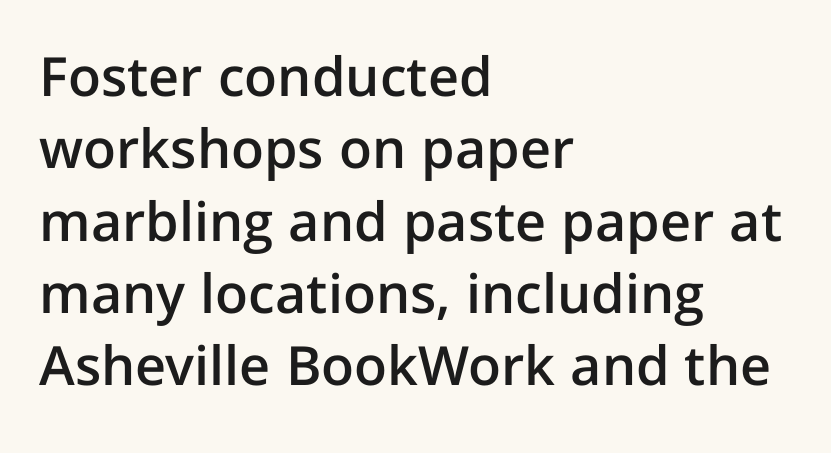
Proportional: the letters do not fall into vertical columns. The strokes are fattened partway — semibold, not bold. The letterforms sit shoulder to shoulder at normal distance. The lettering stays uniformly vertical, giving the passage a roman look.
